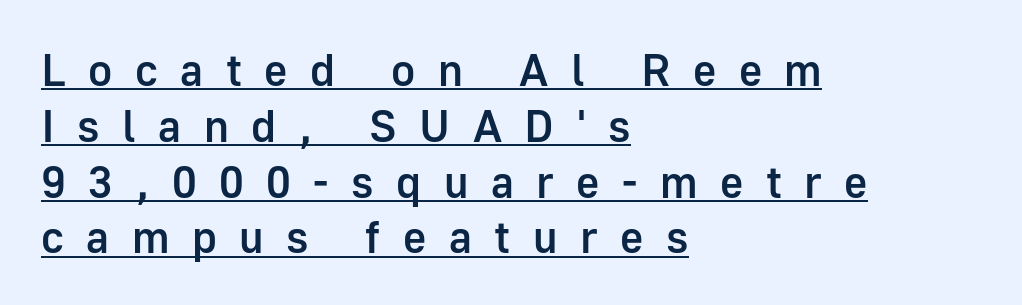
Reading down the block, your eye returns to a fixed left position each line. Honestly, the letter spacing is so wide it's the main thing you notice. Character widths vary here, with narrow letters taking less room than wide ones. These words are printed semibold, heavier than regular yet not bold. Is this a sans? Yes — the strokes have no serifs.
